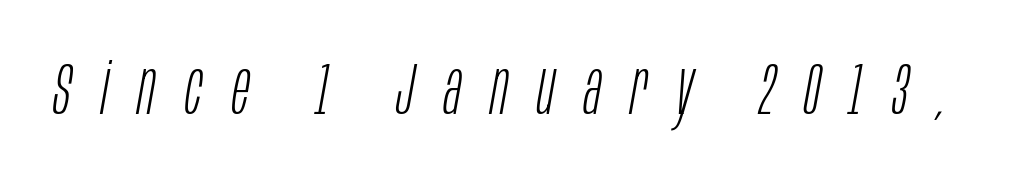
{"italic": "yes", "lean": "right", "slant_degrees": 10, "bold": "no", "weight": "light", "width": "condensed", "stroke_contrast": "low", "x_height": "large", "monospaced": "no", "underline": "no", "letter_spacing": "wide", "letter_spacing_em": 0.39, "glyph_px": 75}
